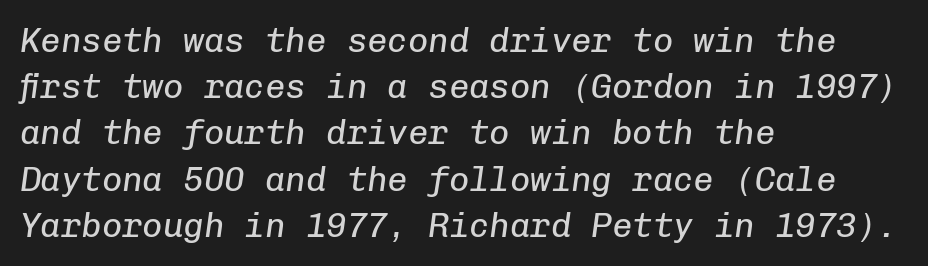
Leftover space on each line is placed entirely after the last word. The face used here has a pronounced slope to its letters. Does the leading feel generous? No, just average. Weight: in the light-to-regular range. The passage shown is not underscored anywhere.
